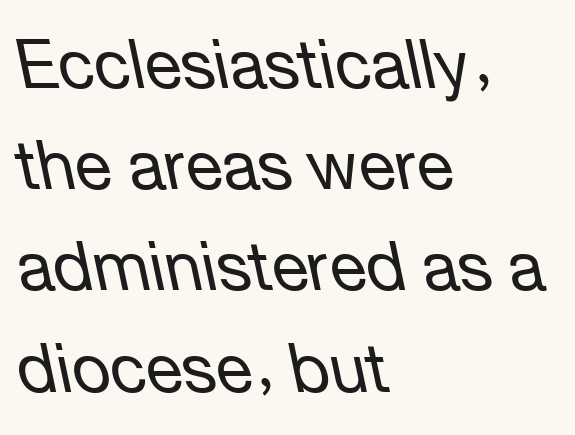
{"italic": "yes", "lean": "left", "slant_degrees": 12, "bold": "no", "weight": "regular", "width": "normal", "stroke_contrast": "low", "x_height": "medium", "monospaced": "no", "underline": "no", "align": "left", "line_spacing": "normal", "line_spacing_ratio": 1.51, "letter_spacing": "normal", "letter_spacing_em": 0.0, "glyph_px": 67}
